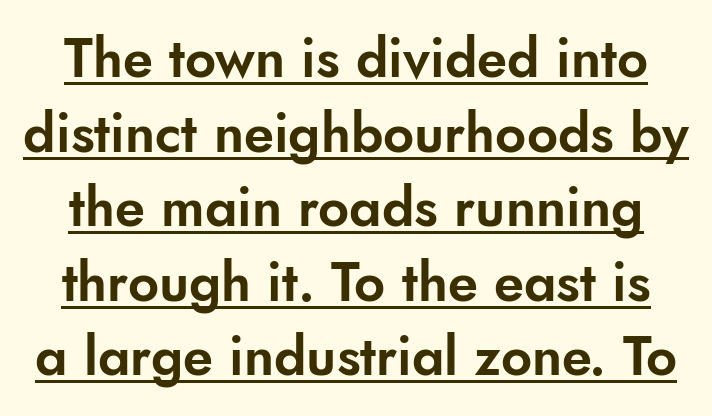
In terms of leading, this rendering sits right in the middle. Every word sits above its own underline. Each letter keeps its own natural width here, so spacing adapts to shape. The type is set solid horizontally, with unmodified tracking. Is there any slant? The stems are plumb.
